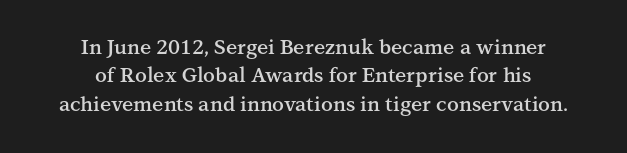
{"italic": "no", "bold": "semi", "underline": "no", "align": "center", "line_spacing": "normal", "line_spacing_ratio": 1.42, "letter_spacing": "normal", "letter_spacing_em": 0.0, "glyph_px": 20}
